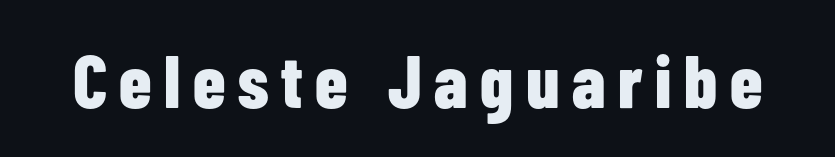
The image shows 74 px bold, condensed sans-serif type, upright; set not underlined; low stroke contrast and a medium x-height.
